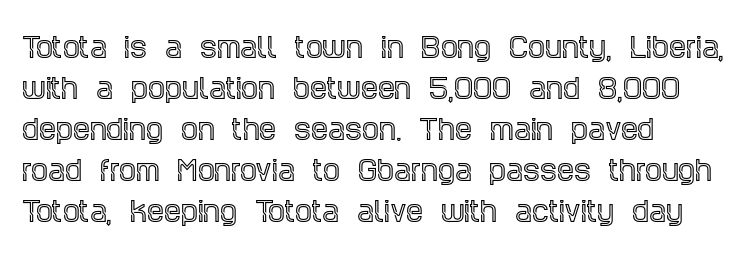
{"italic": "no", "underline": "no", "align": "left", "line_spacing": "normal", "line_spacing_ratio": 1.52, "letter_spacing": "normal", "letter_spacing_em": 0.0, "glyph_px": 27}
